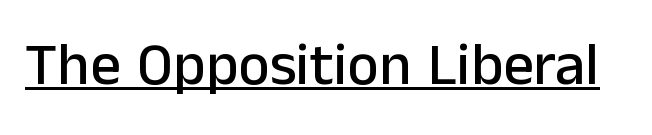
Think of a printed novel: that variable character pitch is what you see here. Spacing between characters is what you'd get straight out of the box. Classification — sans serif. Decoration check: the copy is underlined. This is roman type, the default non-slanted kind.
